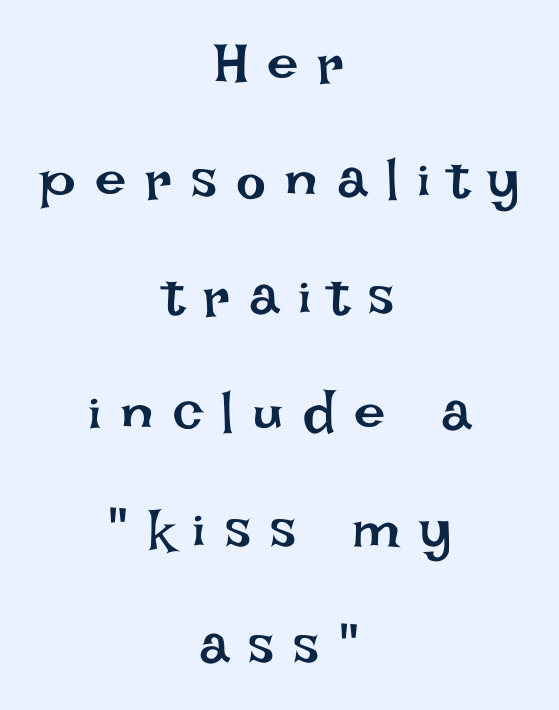
{"italic": "no", "bold": "no", "weight": "regular", "width": "normal", "stroke_contrast": "low", "x_height": "large", "monospaced": "no", "underline": "no", "align": "center", "line_spacing": "loose", "line_spacing_ratio": 2.08, "letter_spacing": "wide", "letter_spacing_em": 0.34, "glyph_px": 56}
